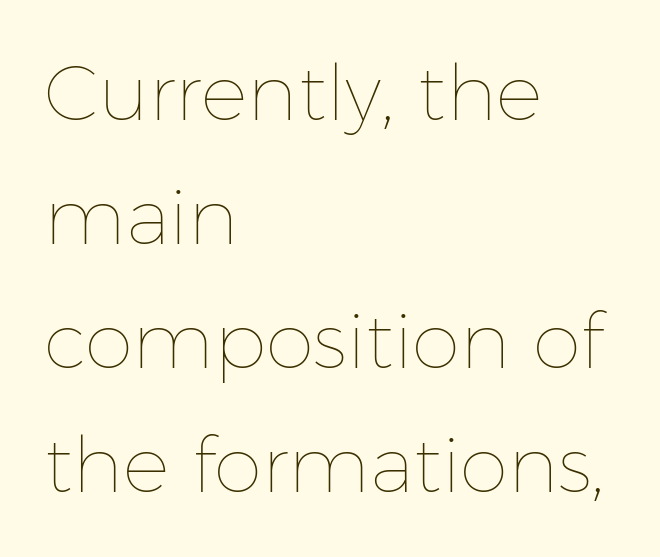
The image shows 78 px thin type, upright; set left-aligned, normal line spacing (1.59x), normal letter spacing, not underlined; low stroke contrast and a medium x-height.
